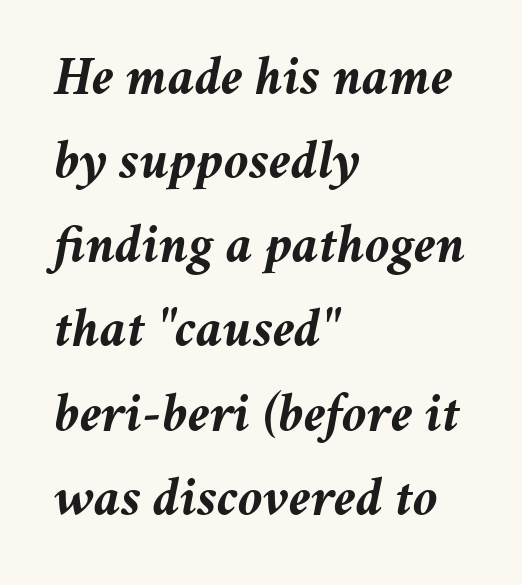
The image shows 55 px semibold type, italic (leaning right); set left-aligned, normal line spacing (1.53x), normal letter spacing, not underlined; medium stroke contrast and a medium x-height.
